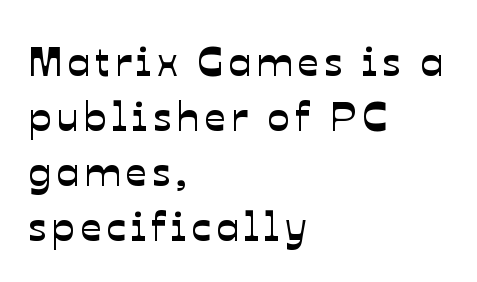
The block of text has a typical density, with ordinary space between rows. Stroke terminals: plain, sans-serif. Line starts are locked; line ends wander. Descenders are the only things crossing below the line.
